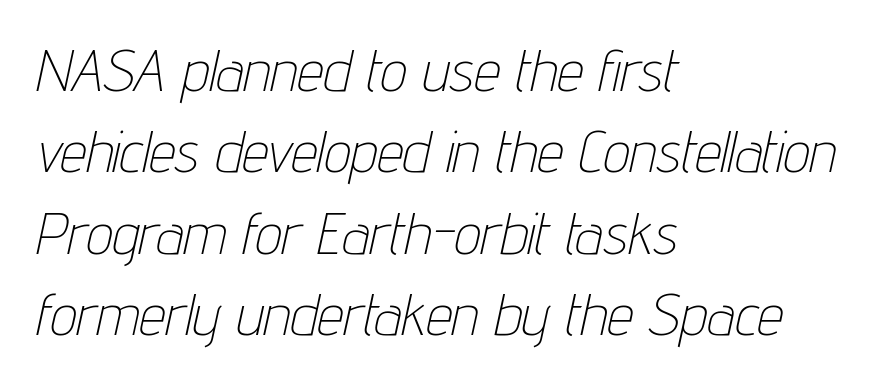
{"italic": "yes", "lean": "right", "slant_degrees": 12, "bold": "no", "weight": "thin", "width": "condensed", "stroke_contrast": "low", "x_height": "medium", "monospaced": "no", "underline": "no", "align": "left", "line_spacing": "normal", "line_spacing_ratio": 1.38, "letter_spacing": "normal", "letter_spacing_em": 0.0, "glyph_px": 59}
